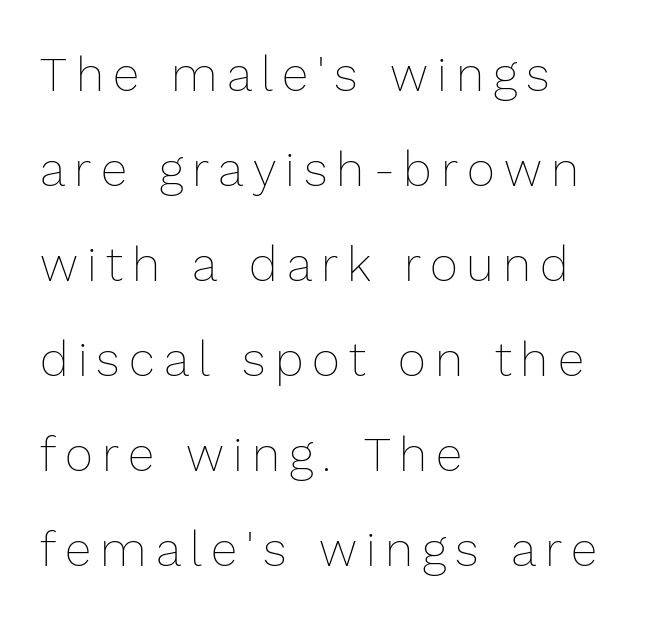
The image shows 48 px thin type, upright; set left-aligned, loose line spacing (1.98x), not underlined; low stroke contrast and a medium x-height.
